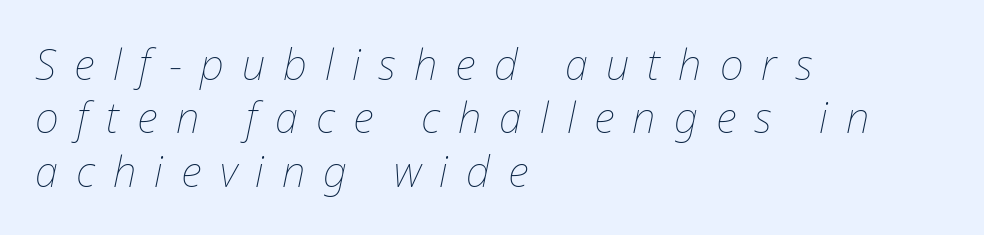
Each line starts at the same left margin while the right side varies. Character widths vary here, with narrow letters taking less room than wide ones. What's the leading like? Ordinary, nothing unusual. The type is letterspaced generously, with wide tracking. Slant detected: the letters are inclined.
